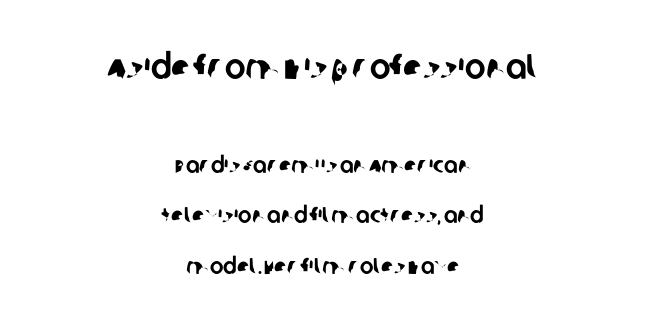
{"serif": "no", "width": "normal", "stroke_contrast": "low", "x_height": "large", "monospaced": "no", "underline": "no", "align": "center", "line_spacing": "loose", "line_spacing_ratio": 2.18, "letter_spacing": "normal", "letter_spacing_em": 0.0, "larger_block": "first", "size_ratio": 1.52, "glyph_px": 35}
